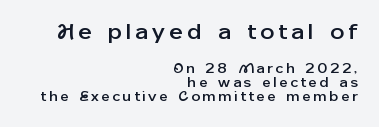
In CSS terms this would be text-align: right. Typesetter's note — upper block bumped up in size, lower block left smaller. A clean baseline with only descenders dipping below it. A roman cut, with each character standing at attention. Short note: letters widely spaced.
